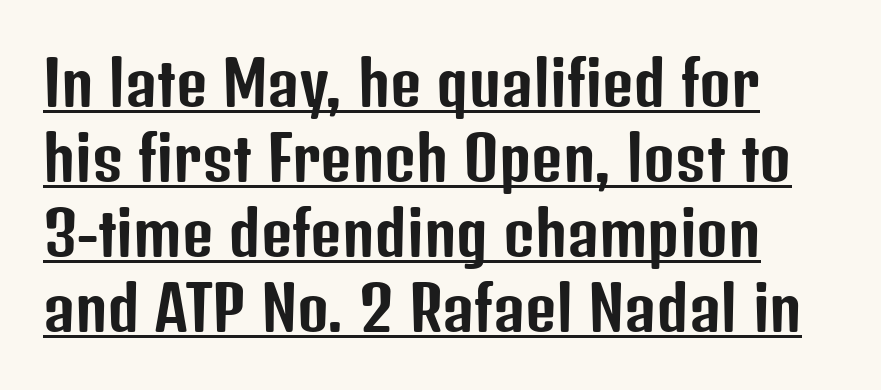
Q: Is the text italic (slanted)? A: No, it is upright.
Q: Is the typeface a serif or a sans-serif typeface? A: Sans-serif.
Q: Is the text underlined? A: Yes.
Q: Is the spacing between letters normal or unusually wide? A: Normal.
Q: Width (condensed, normal, or wide)? A: Condensed.
Q: Stroke contrast? A: Low.
Q: x-height? A: Medium.
Q: Monospaced? A: No.
